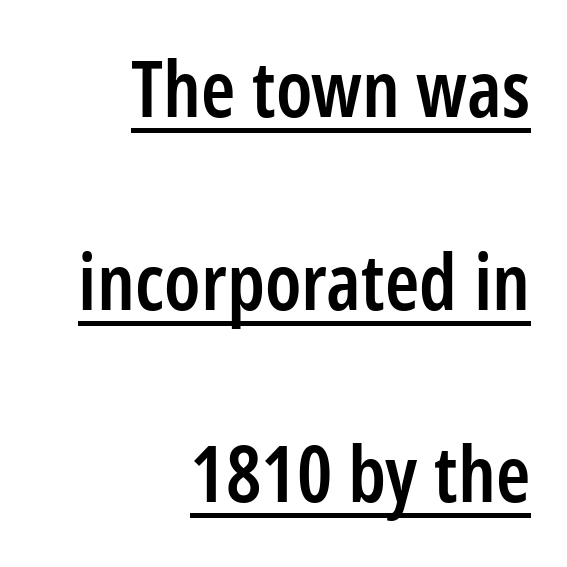
Underlining? Definitely there. These lines are set flush right with a ragged left edge. I'd call this a sans setting — the letters go barefoot. Students, this is semibold: more ink than regular, less than bold. The typography opts for an upright posture over an oblique one. Successive baselines arrive slowly, with a big drop between each.
